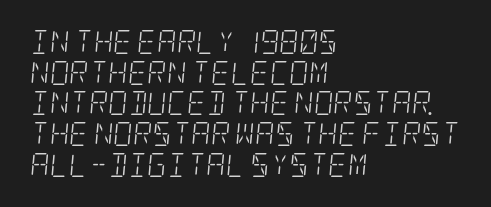
Emphasis-style slanted type is in use. The specimen omits any rule beneath the text block's lines. This sample keeps an unexceptional amount of space between lines. The letters look calm and open, with moderate or lighter stems.
